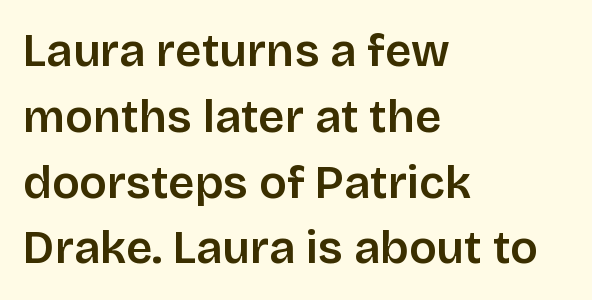
Q: Is the text italic (slanted)? A: No, it is upright.
Q: Is the typeface a serif or a sans-serif typeface? A: Sans-serif.
Q: Is the text underlined? A: No.
Q: How is the paragraph aligned? A: Left-aligned.
Q: Is the spacing between letters normal or unusually wide? A: Normal.
Q: Is the spacing between lines tight, normal or loose? A: Normal.
Q: Width (condensed, normal, or wide)? A: Normal.
Q: Stroke contrast? A: Low.
Q: x-height? A: Large.
Q: Monospaced? A: No.
